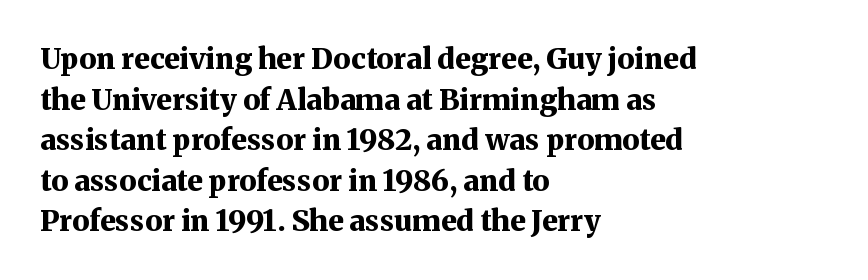
Line starts are locked; line ends wander. Characters remain perfectly vertical along every line. A typesetter would call this zero additional tracking. Think of a printed novel: that variable character pitch is what you see here. Every letter is thick-stroked: bold, no question.
